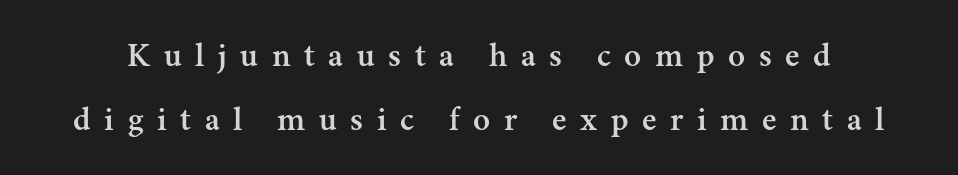
Q: Is the text italic (slanted)? A: No, it is upright.
Q: Is the typeface a serif or a sans-serif typeface? A: Serif.
Q: Is the text underlined? A: No.
Q: Is the spacing between letters normal or unusually wide? A: Unusually wide.
Q: Width (condensed, normal, or wide)? A: Normal.
Q: Stroke contrast? A: Medium.
Q: x-height? A: Small.
Q: Monospaced? A: No.
